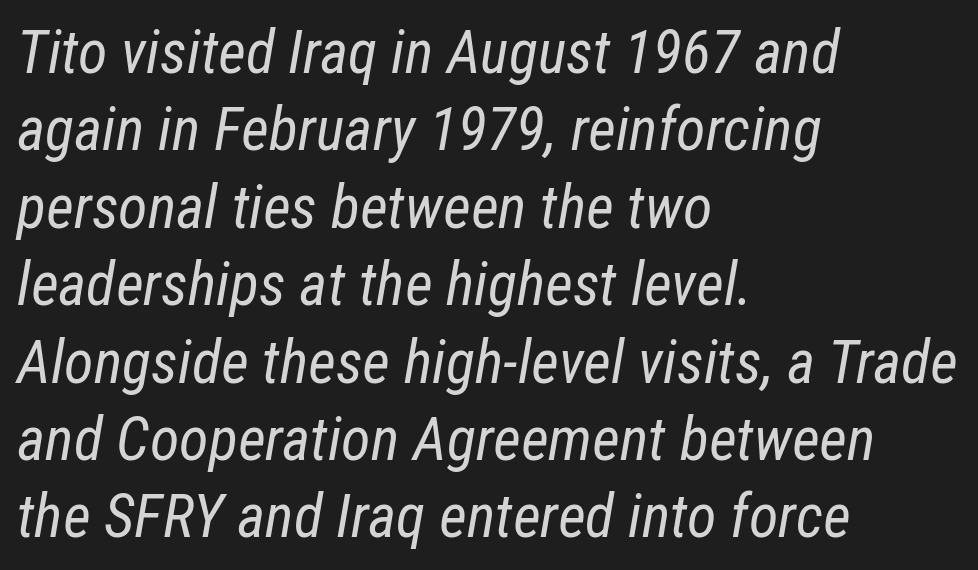
{"italic": "yes", "lean": "right", "slant_degrees": 12, "bold": "no", "weight": "regular", "width": "condensed", "stroke_contrast": "low", "x_height": "medium", "monospaced": "no", "underline": "no", "align": "left", "line_spacing": "normal", "line_spacing_ratio": 1.29, "letter_spacing": "normal", "letter_spacing_em": 0.0, "glyph_px": 60}
